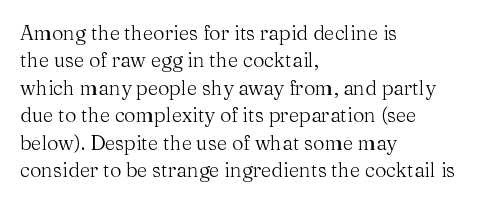
Caption: standard tracking, unaltered. Alignment: flush left. Line spacing here is normal. Weight: not bold — regular or lighter.
